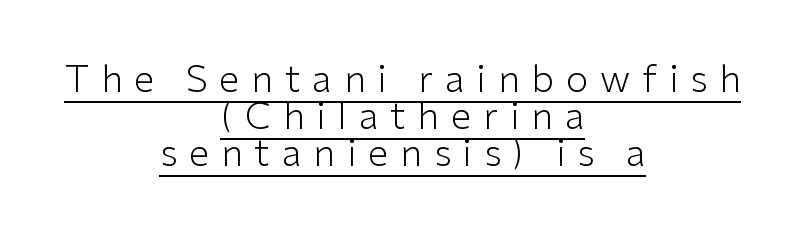
The image shows 37 px light sans-serif type, upright; set centered, tight line spacing (1.0x), unusually wide letter spacing (+0.32 em), underlined; low stroke contrast and a medium x-height.
